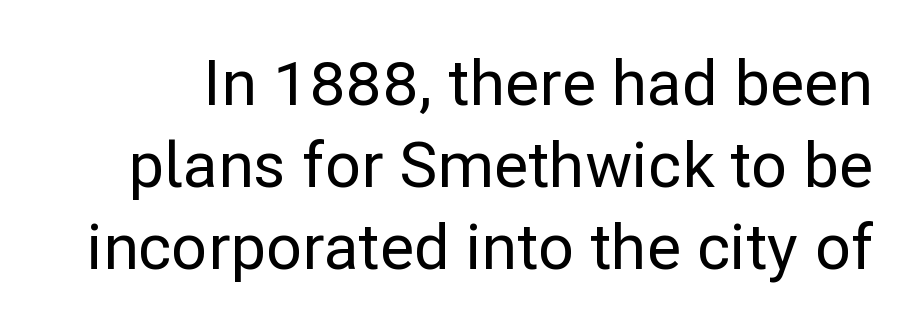
Q: Is the text italic (slanted)? A: No, it is upright.
Q: Is the typeface a serif or a sans-serif typeface? A: Sans-serif.
Q: Is the text underlined? A: No.
Q: Is the spacing between letters normal or unusually wide? A: Normal.
Q: Is the spacing between lines tight, normal or loose? A: Normal.
Q: Width (condensed, normal, or wide)? A: Normal.
Q: Stroke contrast? A: Low.
Q: x-height? A: Medium.
Q: Monospaced? A: No.
